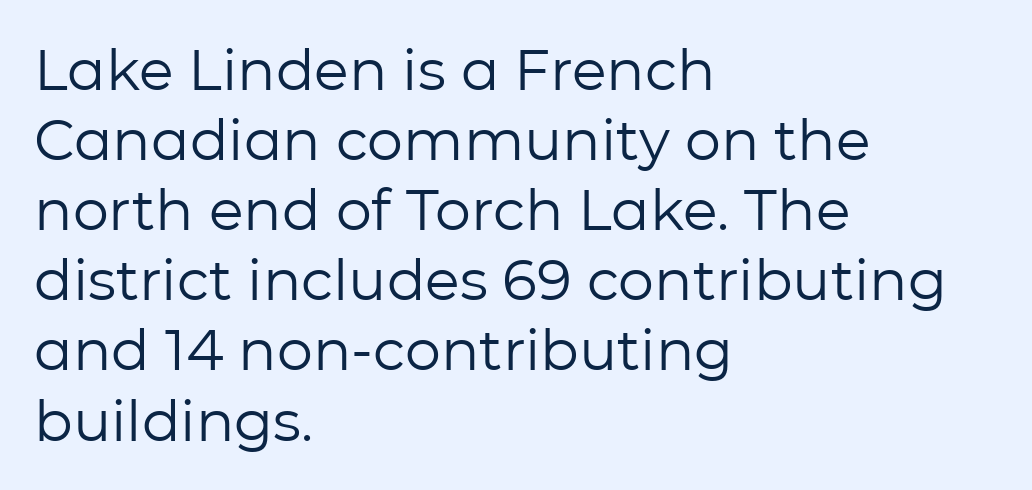
The image shows 57 px regular-weight sans-serif type, upright; set left-aligned, line spacing 1.23x, normal letter spacing, not underlined; low stroke contrast and a medium x-height.
